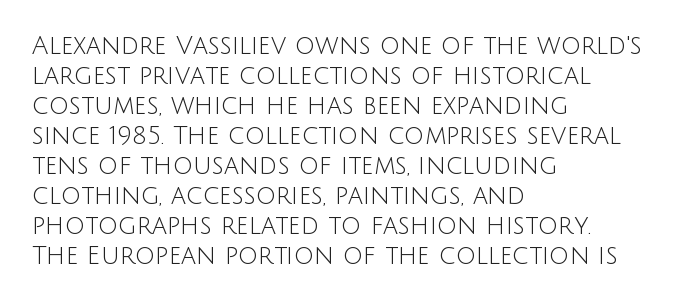
Q: Is the text bold? A: No.
Q: Is the text italic (slanted)? A: No, it is upright.
Q: Is the text underlined? A: No.
Q: How is the paragraph aligned? A: Left-aligned.
Q: Is the spacing between letters normal or unusually wide? A: Normal.
